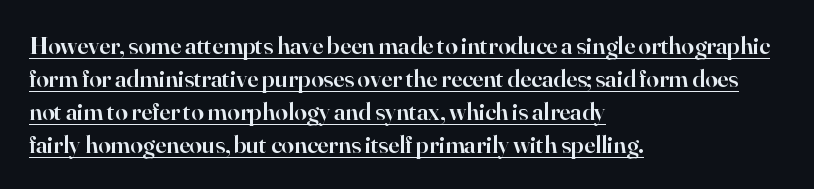
The line-height multiplier appears to be the usual default. A classic flush-left, rag-right setting is used for this passage. This sample uses plain, unmodified letter spacing. A fair bit of extra ink — the face is semibold, not bold. Decoration check: the copy is underlined.
